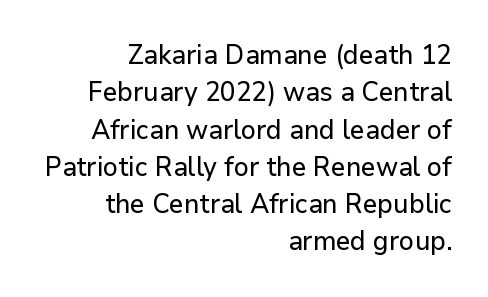
{"italic": "no", "underline": "no", "align": "right", "line_spacing": "normal", "line_spacing_ratio": 1.38, "letter_spacing": "normal", "letter_spacing_em": 0.0, "glyph_px": 27}
